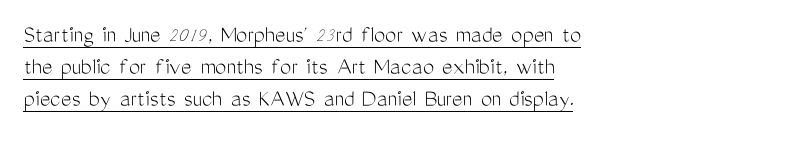
The image shows 25 px text type, upright; set left-aligned, normal line spacing (1.29x), normal letter spacing, underlined.
